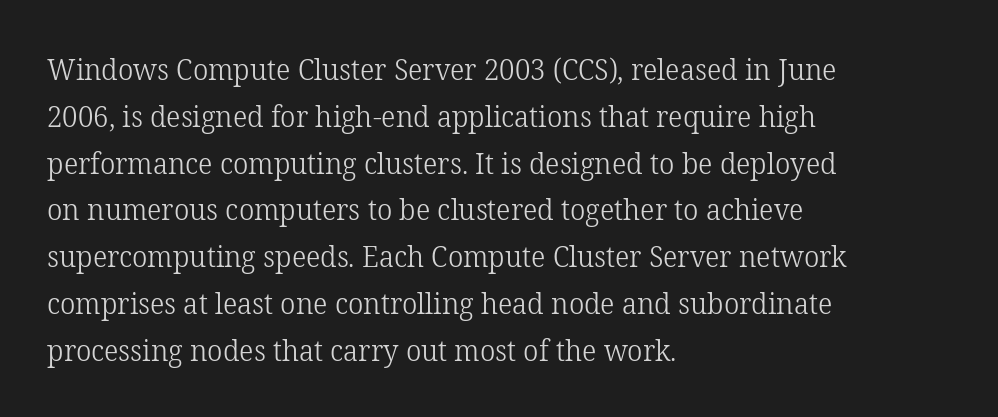
Q: Is the text bold? A: No.
Q: Is the text italic (slanted)? A: No, it is upright.
Q: Is the typeface a serif or a sans-serif typeface? A: Serif.
Q: Is the text underlined? A: No.
Q: How is the paragraph aligned? A: Left-aligned.
Q: Is the spacing between letters normal or unusually wide? A: Normal.
Q: Is the spacing between lines tight, normal or loose? A: Normal.
Q: Width (condensed, normal, or wide)? A: Normal.
Q: Stroke contrast? A: Low.
Q: x-height? A: Medium.
Q: Monospaced? A: No.
